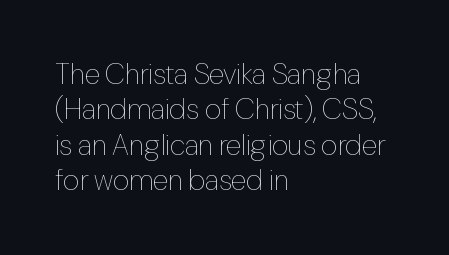
{"italic": "no", "bold": "no", "weight": "thin", "width": "condensed", "stroke_contrast": "low", "x_height": "medium", "monospaced": "no", "underline": "no", "align": "left", "line_spacing_ratio": 1.22, "letter_spacing": "normal", "letter_spacing_em": 0.0, "glyph_px": 29}
